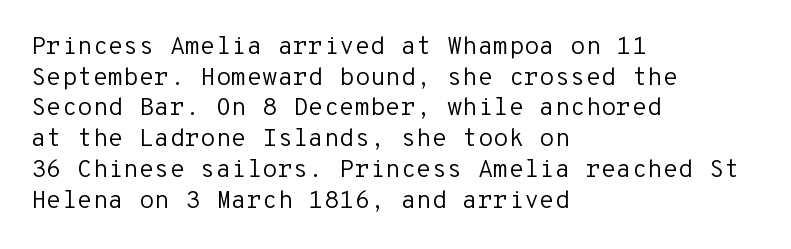
The letters look calm and open, with moderate or lighter stems. Descenders are the only things crossing below the line. Left-aligned paragraph, ragged on the right. Short note: letters normally spaced.
